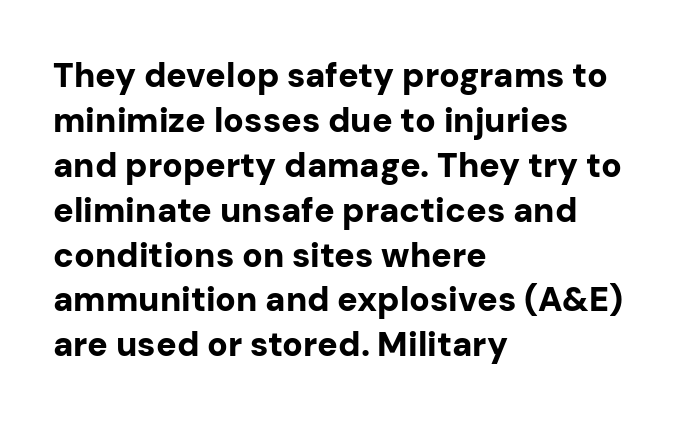
The rows are spaced the way most documents space them. The typeface chosen for these lines omits serifs. The letterforms sit shoulder to shoulder at normal distance. Any mark beneath the type? The region is blank.
